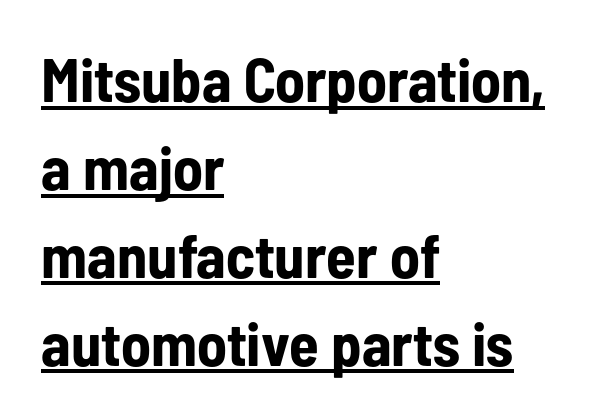
The image shows 61 px bold, condensed sans-serif type, upright; set left-aligned, normal line spacing (1.44x), normal letter spacing, underlined; low stroke contrast and a medium x-height.
